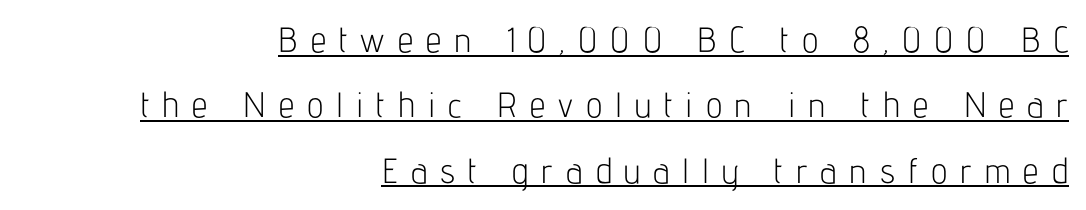
The face used here appears with an underline applied. Caption: face not bold, strokes unweighted. You could only call the tracking loose — the letters float apart. Here the designer chose a conventional face with non-uniform glyph widths. Is there any slant? The stems are plumb.
